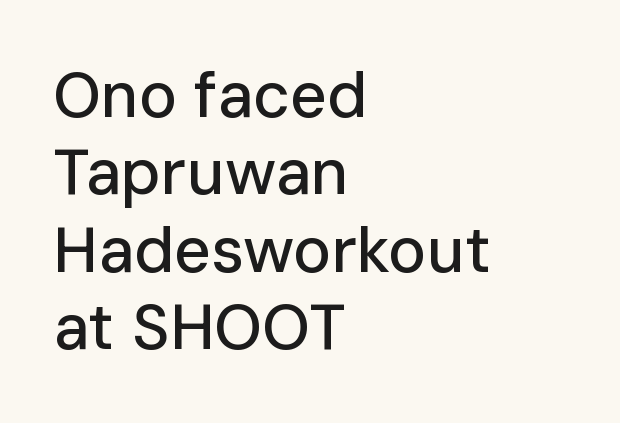
Grotesque or geometric, the face here clearly has no serifs. Line beginnings align vertically; line endings do not. The specimen reads as upright at a glance. The horizontal fit of the characters is conventional and even. Varying glyph widths throughout — classic text-font behaviour.
